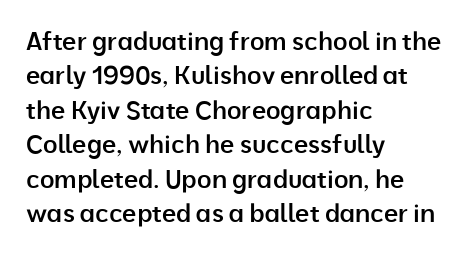
Q: Is the text bold? A: Semi-bold.
Q: Is the text italic (slanted)? A: No, it is upright.
Q: Is the text underlined? A: No.
Q: How is the paragraph aligned? A: Left-aligned.
Q: Is the spacing between letters normal or unusually wide? A: Normal.
Q: Is the spacing between lines tight, normal or loose? A: Normal.
